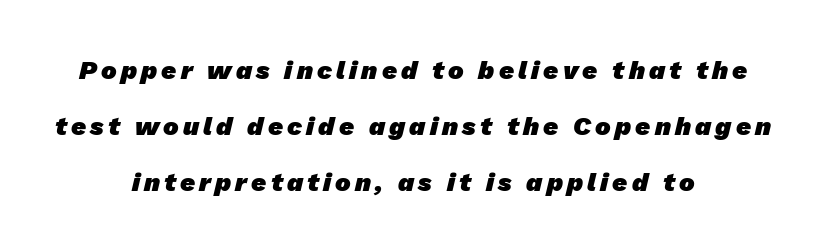
Strong, thick strokes mark this as bold type. Airy leading. Neither beginnings nor endings align; midpoints do. Letters rest on an invisible, unmarked baseline.
